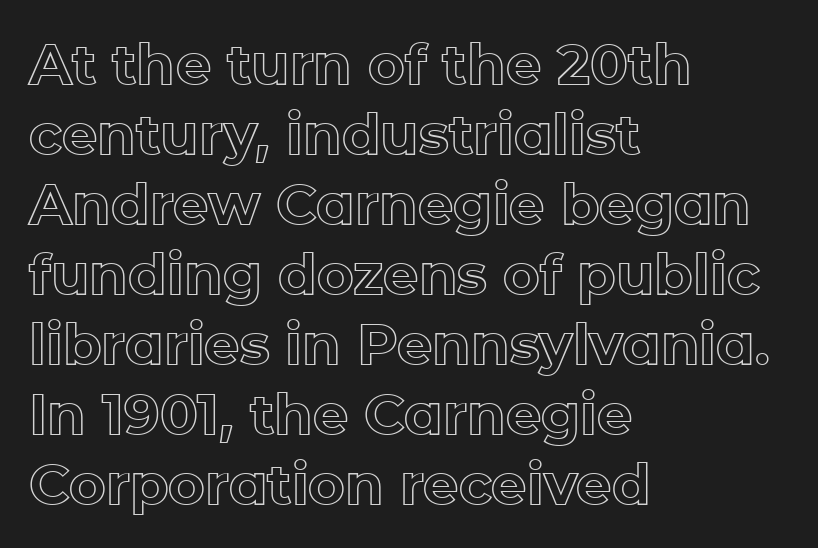
{"italic": "no", "width": "normal", "x_height": "medium", "monospaced": "no", "underline": "no", "align": "left", "line_spacing": "normal", "line_spacing_ratio": 1.25, "letter_spacing": "normal", "letter_spacing_em": 0.0, "glyph_px": 56}
